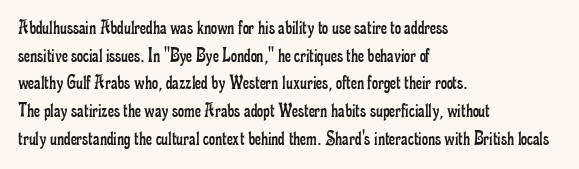
Q: Is the text bold? A: No.
Q: Is the text italic (slanted)? A: No, it is upright.
Q: Is the text underlined? A: No.
Q: How is the paragraph aligned? A: Left-aligned.
Q: Is the spacing between letters normal or unusually wide? A: Normal.
Q: Is the spacing between lines tight, normal or loose? A: Normal.
